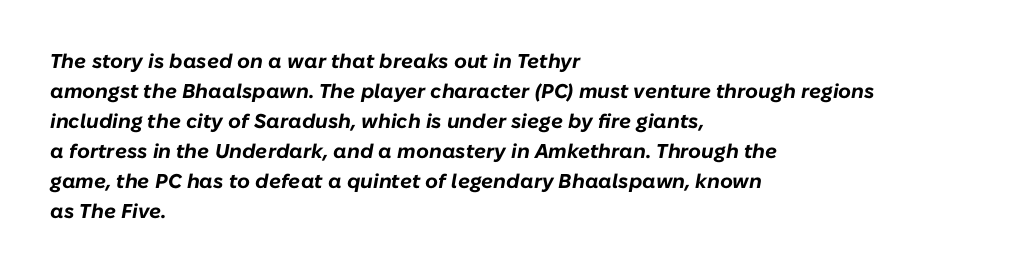
The image shows 20 px bold type, italic (leaning right); set left-aligned, normal line spacing (1.5x), normal letter spacing, not underlined.
